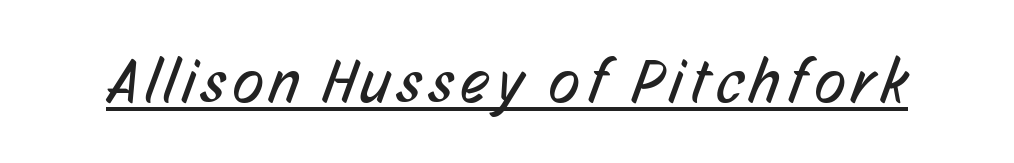
The image shows 63 px regular-weight, condensed sans-serif type; set underlined; low stroke contrast and a medium x-height.
